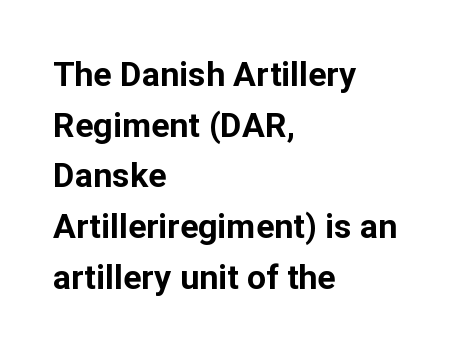
Q: Is the text bold? A: Yes.
Q: Is the text italic (slanted)? A: No, it is upright.
Q: Is the typeface a serif or a sans-serif typeface? A: Sans-serif.
Q: Is the text underlined? A: No.
Q: How is the paragraph aligned? A: Left-aligned.
Q: Is the spacing between letters normal or unusually wide? A: Normal.
Q: Is the spacing between lines tight, normal or loose? A: Normal.
Q: Width (condensed, normal, or wide)? A: Normal.
Q: Stroke contrast? A: Low.
Q: x-height? A: Medium.
Q: Monospaced? A: No.
